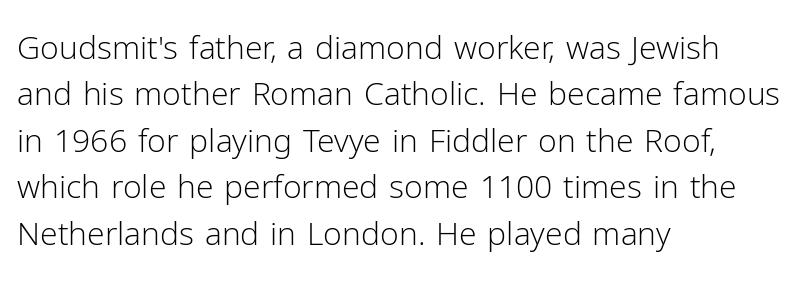
The image shows 32 px light sans-serif type, upright; set left-aligned, normal line spacing (1.45x), normal letter spacing, not underlined; low stroke contrast and a medium x-height.
